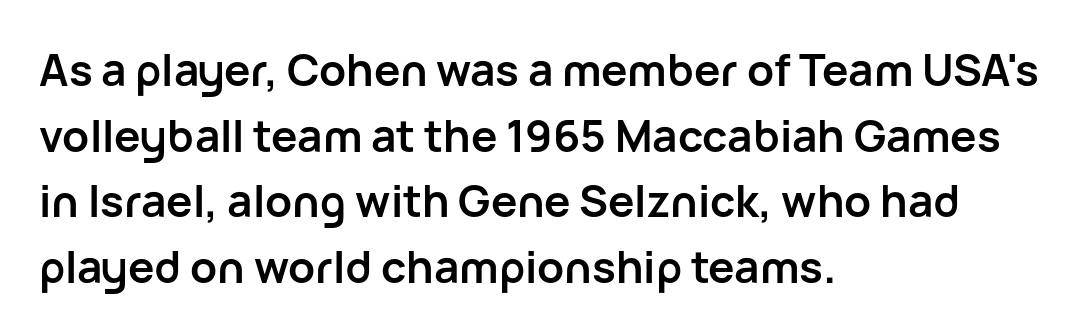
The image shows 44 px semibold sans-serif type, upright; set left-aligned, normal line spacing (1.49x), normal letter spacing, not underlined; low stroke contrast and a medium x-height.
